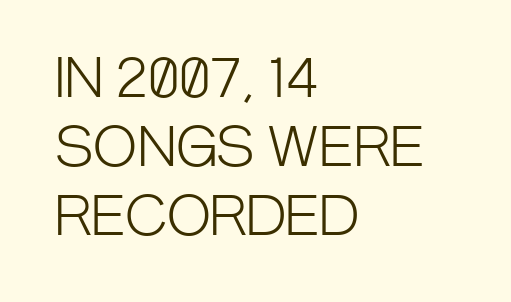
Q: Is the text bold? A: No.
Q: Is the text italic (slanted)? A: No, it is upright.
Q: Is the typeface a serif or a sans-serif typeface? A: Sans-serif.
Q: Is the text underlined? A: No.
Q: How is the paragraph aligned? A: Left-aligned.
Q: Is the spacing between letters normal or unusually wide? A: Normal.
Q: Is the spacing between lines tight, normal or loose? A: Normal.
Q: Width (condensed, normal, or wide)? A: Condensed.
Q: Stroke contrast? A: Low.
Q: x-height? A: Large.
Q: Monospaced? A: No.
